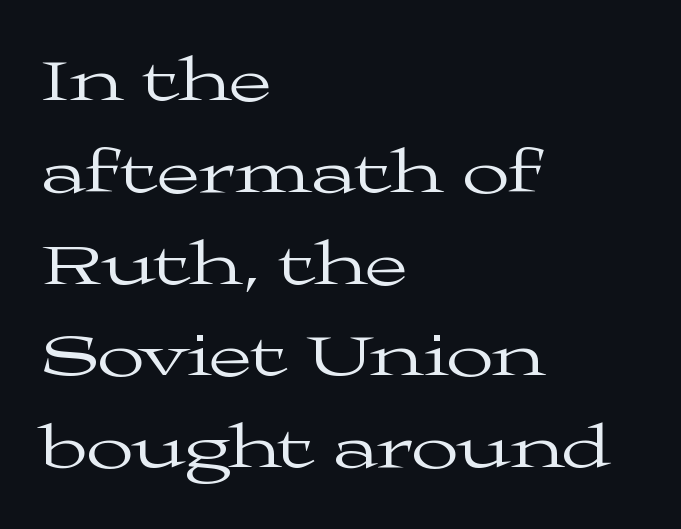
The image shows 62 px regular-weight, wide serif type, upright; set left-aligned, normal line spacing (1.48x), normal letter spacing, not underlined; medium stroke contrast and a medium x-height.
